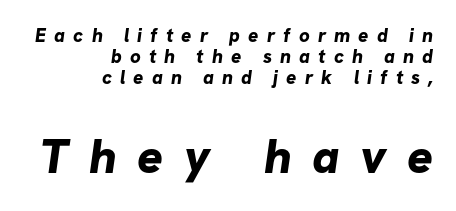
The image shows 48 px bold sans-serif type; set right-aligned, tight line spacing (1.11x), unusually wide letter spacing (+0.43 em), not underlined; the second (bottom) block is 2.53x larger; low stroke contrast and a medium x-height.
